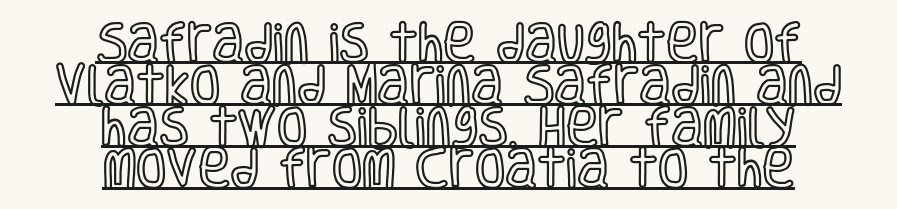
Default kerning and tracking; the words read as compact shapes. Upright lettering throughout. The letters advance in unequal steps, a hallmark of proportional type. Notice how descenders almost collide with the ascenders below — that's tight leading.
